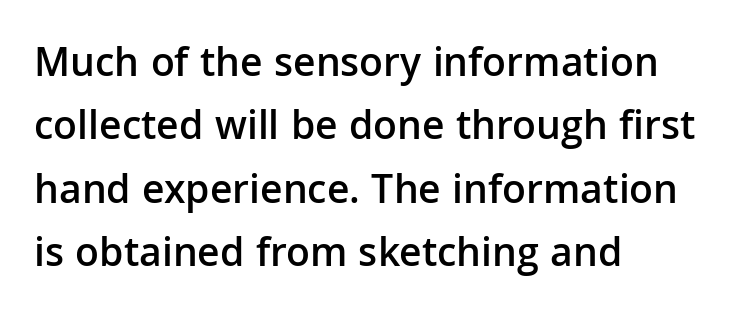
Q: Is the text bold? A: Semi-bold.
Q: Is the text italic (slanted)? A: No, it is upright.
Q: Is the typeface a serif or a sans-serif typeface? A: Sans-serif.
Q: Is the text underlined? A: No.
Q: How is the paragraph aligned? A: Left-aligned.
Q: Is the spacing between letters normal or unusually wide? A: Normal.
Q: Is the spacing between lines tight, normal or loose? A: Normal.
Q: Width (condensed, normal, or wide)? A: Normal.
Q: Stroke contrast? A: Low.
Q: x-height? A: Medium.
Q: Monospaced? A: No.
